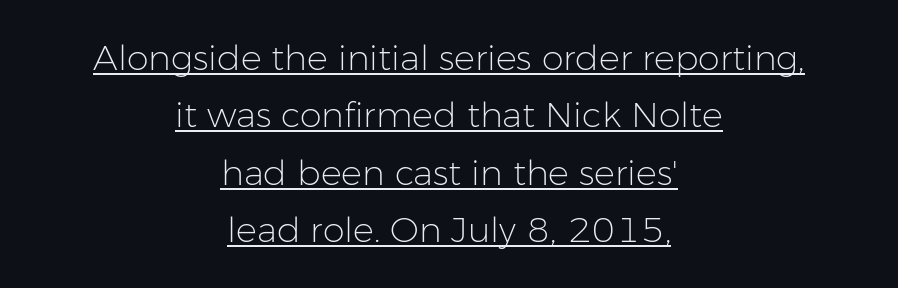
The passage shown has conventional tracking throughout. To sum up the face: it is a sans, with no serifs. Caption: lettering with a line underneath. The rendering uses natural spacing where letterforms have individual widths. Compared with typical paragraphs, the rows here are spaced about the same.
